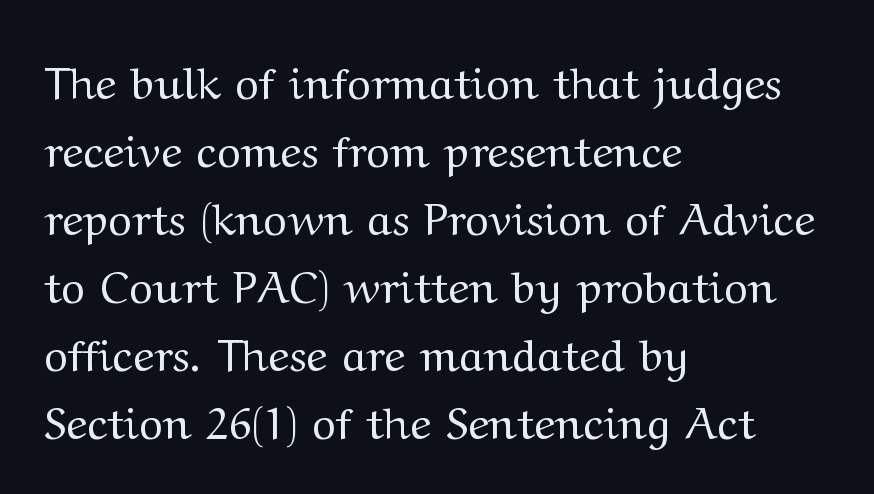
The image shows 45 px regular-weight, wide serif type, upright; set left-aligned, normal line spacing (1.51x), normal letter spacing, not underlined; medium stroke contrast and a medium x-height.
